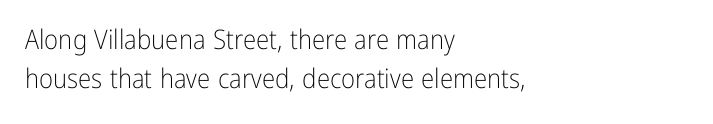
{"italic": "no", "bold": "no", "underline": "no", "align": "left", "line_spacing": "normal", "line_spacing_ratio": 1.43, "letter_spacing": "normal", "letter_spacing_em": 0.0, "glyph_px": 27}
